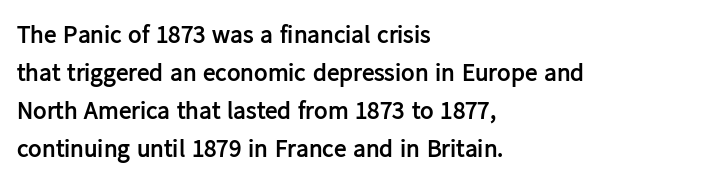
{"italic": "no", "bold": "yes", "underline": "no", "align": "left", "line_spacing": "normal", "line_spacing_ratio": 1.52, "letter_spacing": "normal", "letter_spacing_em": 0.0, "glyph_px": 25}
